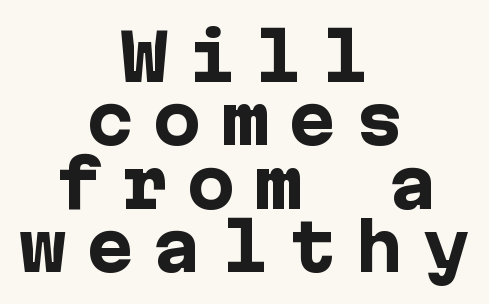
Q: Is the text bold? A: Yes.
Q: Is the text italic (slanted)? A: No, it is upright.
Q: Is the typeface a serif or a sans-serif typeface? A: Sans-serif.
Q: Is the text underlined? A: No.
Q: How is the paragraph aligned? A: Centered.
Q: Is the spacing between letters normal or unusually wide? A: Unusually wide.
Q: Is the spacing between lines tight, normal or loose? A: Tight.
Q: Width (condensed, normal, or wide)? A: Normal.
Q: Stroke contrast? A: Low.
Q: x-height? A: Medium.
